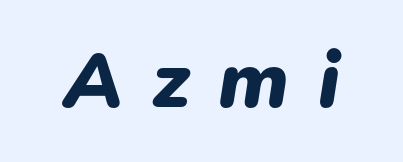
Spacing between characters has been opened up far beyond the box default. This sample uses an oblique cut, with every glyph tilted off the vertical. Words float on clear page, feet unadorned. You could not count columns in this text — the font is proportionally spaced.
